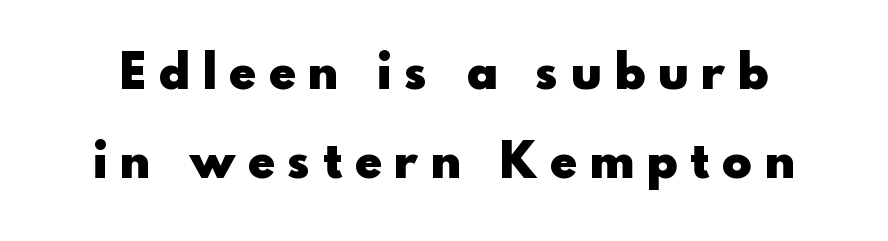
The rendering uses natural spacing where letterforms have individual widths. Compared with an ordinary text face, these strokes are far heavier — a full bold. It's the straight-up-and-down kind of type. These lines are composed in type without serifs. The rendering inserts visible extra space after every character. Clear beneath every line of the passage.
